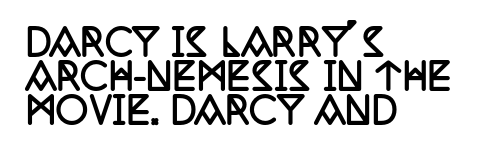
The horizontal fit of the characters is conventional and even. Line starts are locked; line ends wander. Do the characters align in a grid? No, the font is proportional. Posture: straight, roman, zero tilt. The passage shown is emphatically bold. Quick note: interline space is minimal.
